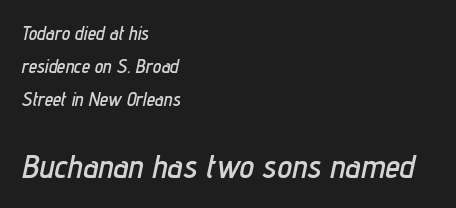
{"italic": "yes", "lean": "right", "slant_degrees": 12, "width": "condensed", "stroke_contrast": "low", "x_height": "medium", "monospaced": "no", "underline": "no", "align": "left", "line_spacing_ratio": 1.73, "letter_spacing": "normal", "letter_spacing_em": 0.0, "larger_block": "second", "size_ratio": 1.74, "glyph_px": 33}
